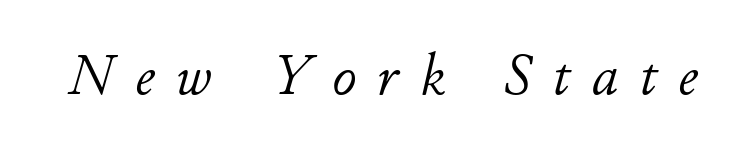
The image shows 59 px light type, italic (leaning right); set unusually wide letter spacing (+0.36 em), not underlined; low stroke contrast and a small x-height.
